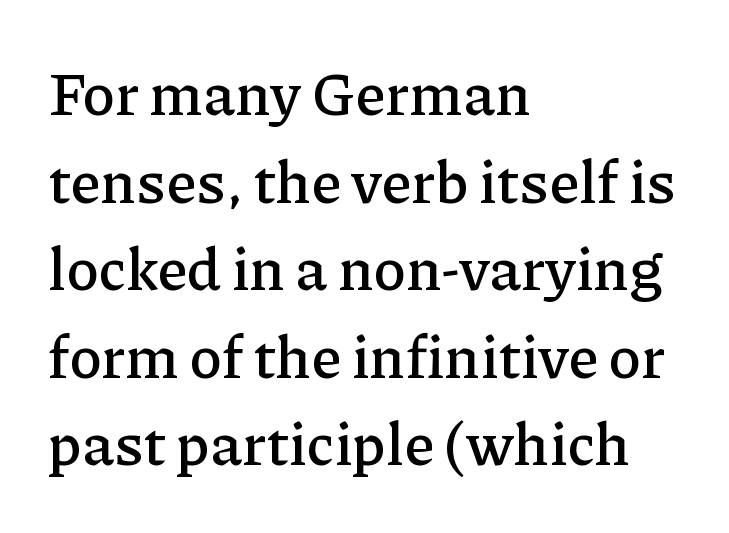
{"serif": "yes", "italic": "no", "width": "normal", "stroke_contrast": "low", "x_height": "medium", "monospaced": "no", "underline": "no", "align": "left", "line_spacing": "normal", "line_spacing_ratio": 1.46, "letter_spacing": "normal", "letter_spacing_em": 0.0, "glyph_px": 60}
